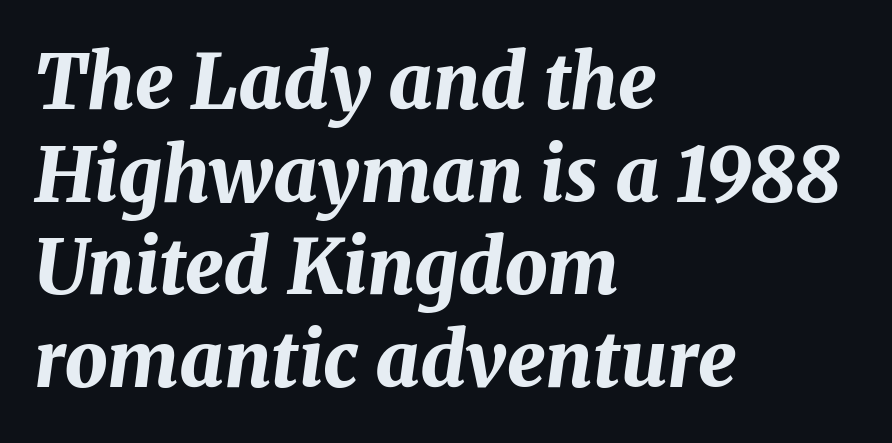
The image shows 76 px bold type, italic (leaning right); set left-aligned, line spacing 1.22x, normal letter spacing, not underlined; medium stroke contrast and a medium x-height.
